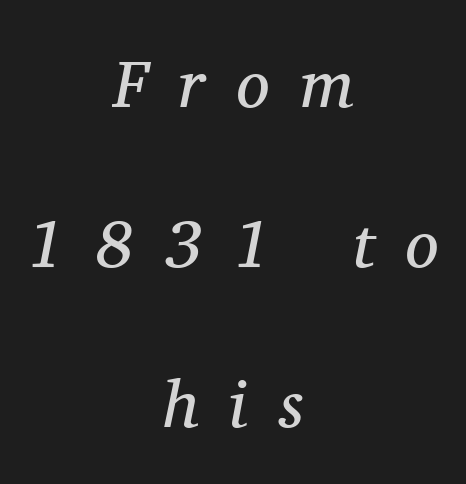
{"serif": "yes", "italic": "yes", "lean": "right", "slant_degrees": 11, "bold": "no", "weight": "regular", "width": "normal", "stroke_contrast": "medium", "x_height": "medium", "monospaced": "no", "underline": "no", "align": "center", "line_spacing": "loose", "line_spacing_ratio": 2.39, "letter_spacing": "wide", "letter_spacing_em": 0.47, "glyph_px": 67}
